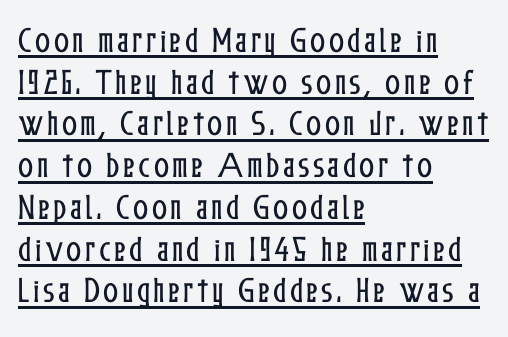
The image shows 28 px condensed type, upright; set left-aligned, normal line spacing (1.49x), underlined; low stroke contrast and a medium x-height.
